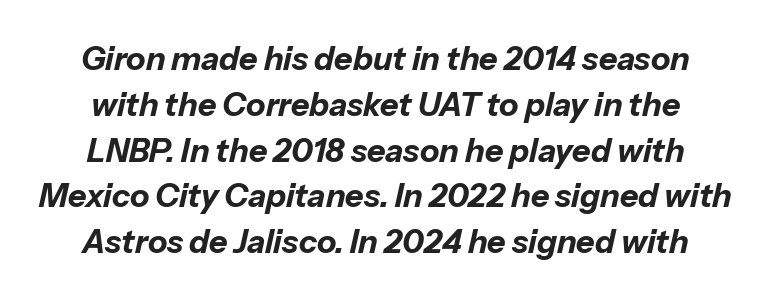
Q: Is the text bold? A: Yes.
Q: Is the text italic (slanted)? A: Yes, it leans right by about 13 degrees.
Q: Is the text underlined? A: No.
Q: Is the spacing between letters normal or unusually wide? A: Normal.
Q: Is the spacing between lines tight, normal or loose? A: Normal.
Q: Width (condensed, normal, or wide)? A: Normal.
Q: Stroke contrast? A: Low.
Q: x-height? A: Medium.
Q: Monospaced? A: No.
